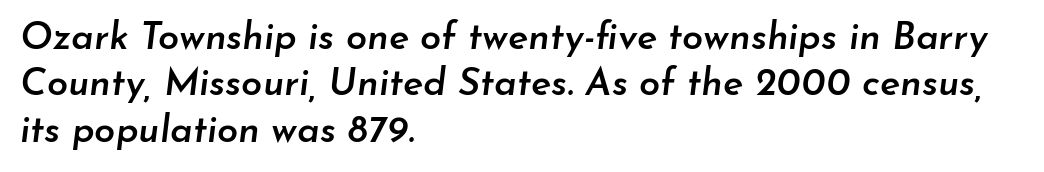
{"italic": "yes", "lean": "right", "slant_degrees": 7, "bold": "semi", "weight": "semibold", "width": "normal", "stroke_contrast": "low", "x_height": "small", "monospaced": "no", "underline": "no", "align": "left", "line_spacing_ratio": 1.22, "letter_spacing": "normal", "letter_spacing_em": 0.0, "glyph_px": 38}
